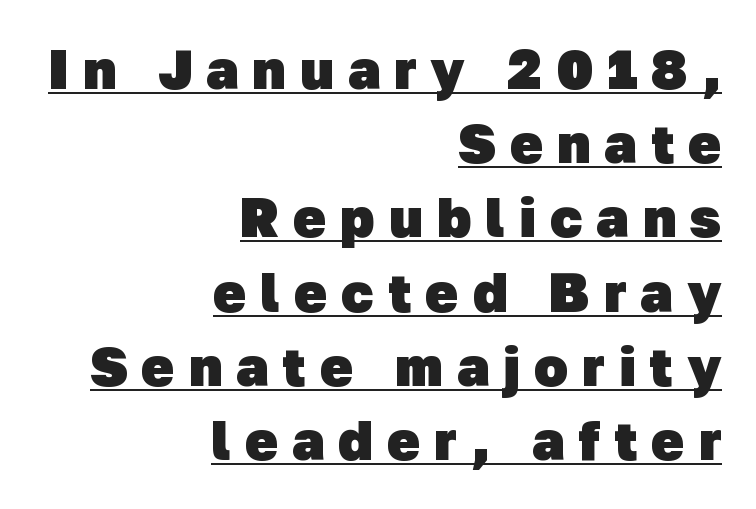
The image shows 55 px heavy sans-serif type; set right-aligned, normal line spacing (1.35x), unusually wide letter spacing (+0.26 em), underlined; low stroke contrast and a medium x-height.
